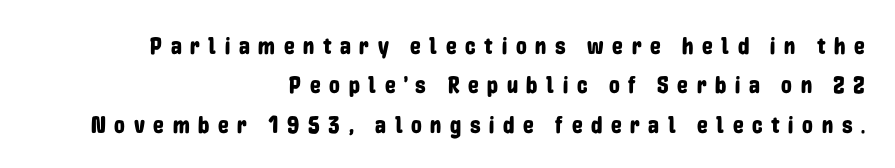
Q: Is the text italic (slanted)? A: No, it is upright.
Q: Is the text underlined? A: No.
Q: How is the paragraph aligned? A: Right-aligned.
Q: Is the spacing between letters normal or unusually wide? A: Unusually wide.
Q: Is the spacing between lines tight, normal or loose? A: Normal.
